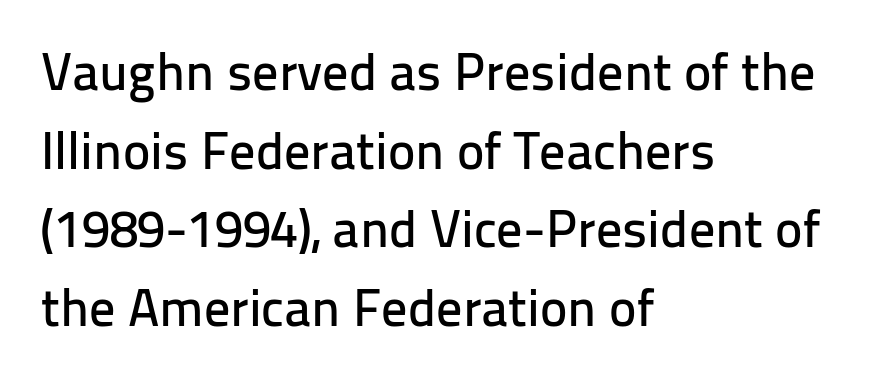
Q: Is the text italic (slanted)? A: No, it is upright.
Q: Is the typeface a serif or a sans-serif typeface? A: Sans-serif.
Q: Is the text underlined? A: No.
Q: How is the paragraph aligned? A: Left-aligned.
Q: Is the spacing between letters normal or unusually wide? A: Normal.
Q: Is the spacing between lines tight, normal or loose? A: Normal.
Q: Width (condensed, normal, or wide)? A: Normal.
Q: Stroke contrast? A: Low.
Q: x-height? A: Medium.
Q: Monospaced? A: No.
